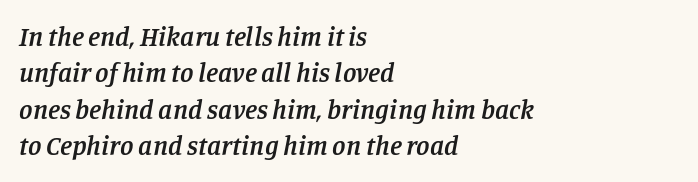
{"italic": "yes", "lean": "right", "slant_degrees": 11, "bold": "semi", "underline": "no", "align": "left", "line_spacing": "normal", "line_spacing_ratio": 1.35, "letter_spacing": "normal", "letter_spacing_em": 0.0, "glyph_px": 27}
